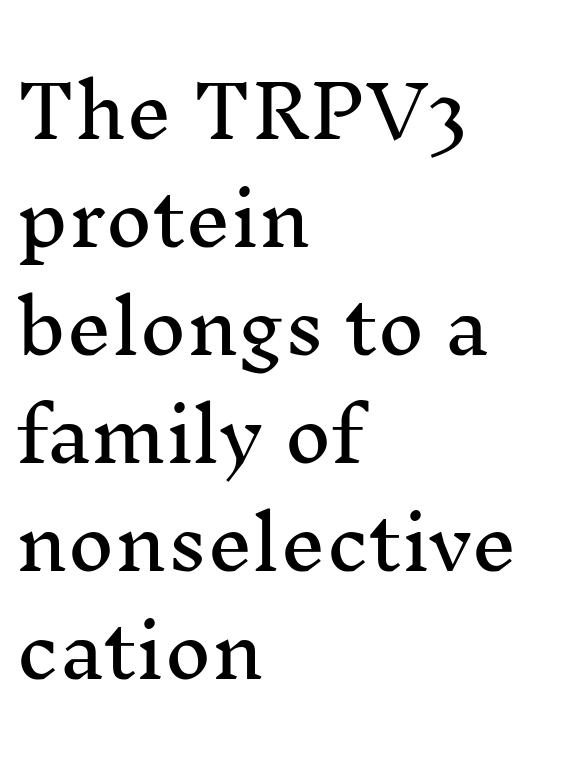
The image shows 72 px serif type, upright; set left-aligned, normal line spacing (1.5x), normal letter spacing, not underlined; medium stroke contrast and a medium x-height.
